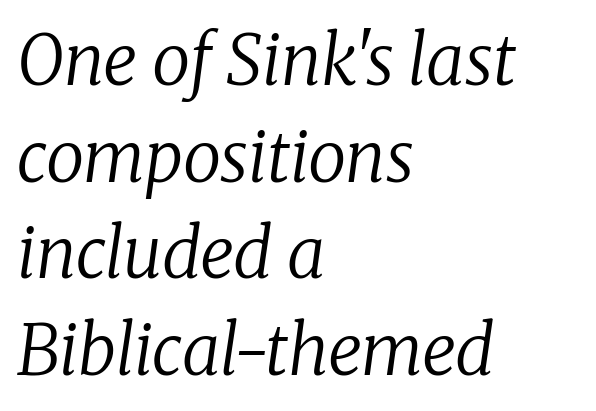
{"serif": "yes", "italic": "yes", "lean": "right", "slant_degrees": 8, "bold": "no", "weight": "regular", "width": "normal", "stroke_contrast": "low", "x_height": "medium", "monospaced": "no", "underline": "no", "align": "left", "line_spacing": "normal", "line_spacing_ratio": 1.4, "letter_spacing": "normal", "letter_spacing_em": 0.0, "glyph_px": 69}
